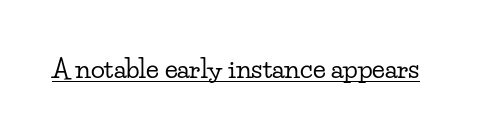
The image shows 26 px text type, upright; set normal letter spacing, underlined.
